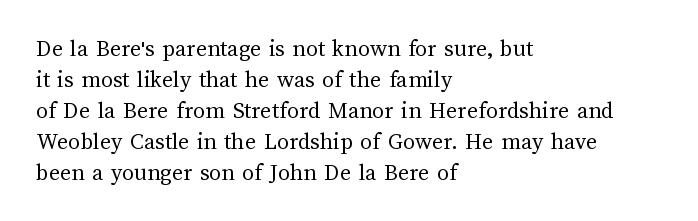
{"italic": "no", "bold": "no", "underline": "no", "align": "left", "line_spacing": "normal", "line_spacing_ratio": 1.29, "letter_spacing": "normal", "letter_spacing_em": 0.0, "glyph_px": 24}
